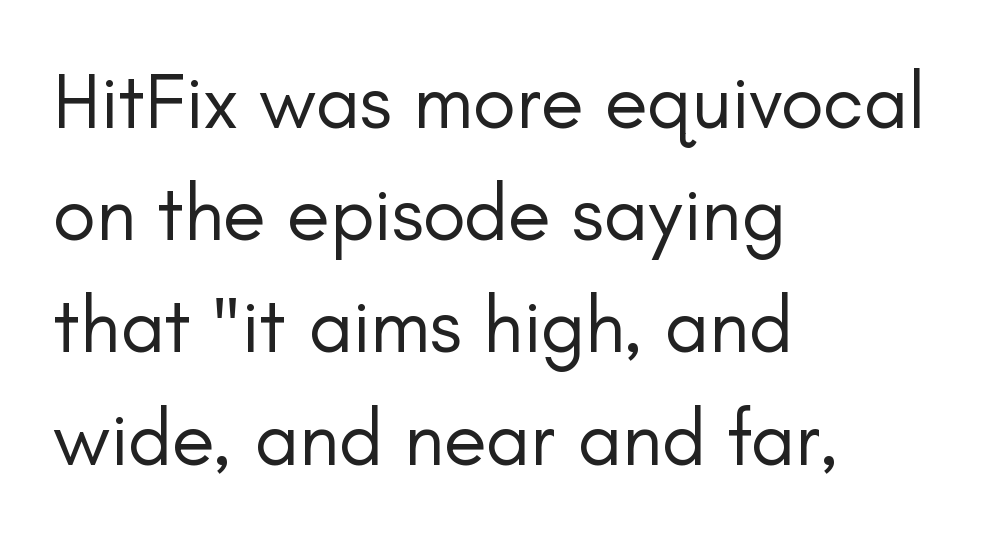
Clear beneath every line of the passage. The letters stand straight up with perfectly vertical stems. This sample uses a sans-serif face. Line spacing here is normal. Leftover space on each line is placed entirely after the last word. Character widths vary here, with narrow letters taking less room than wide ones.
